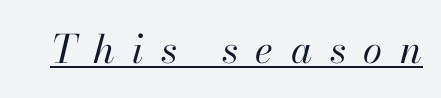
{"italic": "yes", "lean": "right", "slant_degrees": 13, "bold": "no", "weight": "regular", "width": "normal", "stroke_contrast": "high", "x_height": "small", "monospaced": "no", "underline": "yes", "letter_spacing": "wide", "letter_spacing_em": 0.45, "glyph_px": 39}
